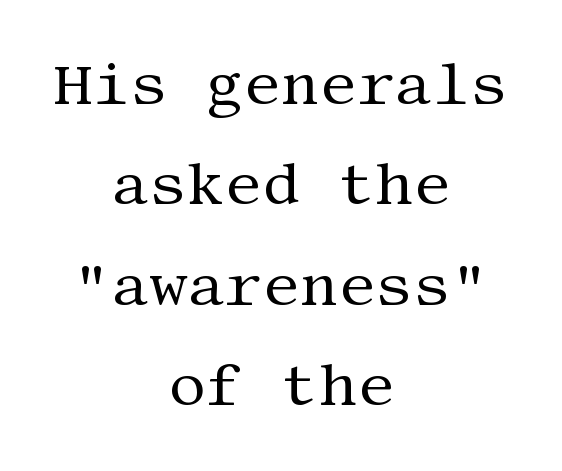
The image shows 59 px regular-weight serif type, upright; set centered, normal line spacing (1.7x), normal letter spacing, not underlined; medium stroke contrast and a large x-height.
